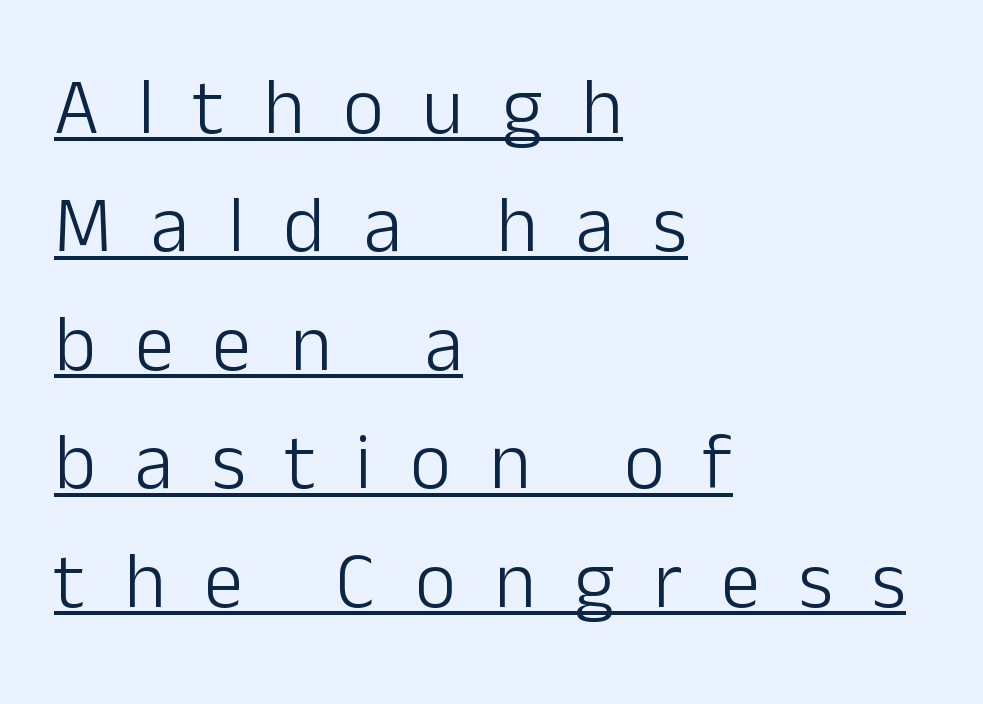
{"serif": "no", "italic": "no", "bold": "no", "weight": "light", "width": "normal", "stroke_contrast": "low", "x_height": "medium", "monospaced": "no", "underline": "yes", "align": "left", "line_spacing": "normal", "line_spacing_ratio": 1.5, "letter_spacing": "wide", "letter_spacing_em": 0.49, "glyph_px": 79}
